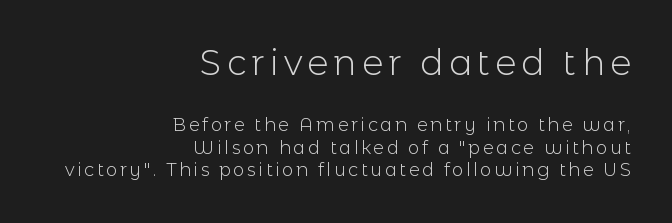
The image shows 35 px light sans-serif type, upright; set right-aligned, normal line spacing (1.26x), not underlined; the first (top) block is 1.94x larger; a medium x-height.
